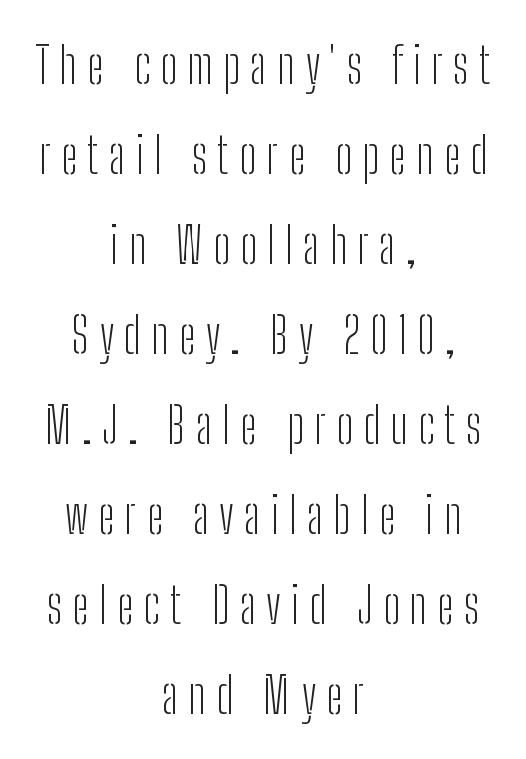
{"serif": "no", "italic": "no", "bold": "no", "weight": "light", "width": "condensed", "stroke_contrast": "low", "x_height": "medium", "monospaced": "no", "underline": "no", "align": "center", "line_spacing_ratio": 1.8, "letter_spacing": "wide", "letter_spacing_em": 0.2, "glyph_px": 50}
